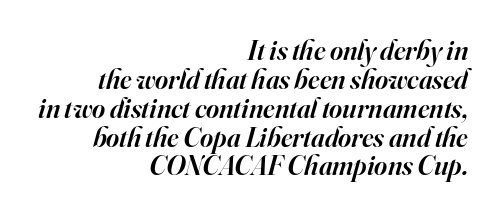
The text carries the slant typical of an italic or oblique font. Each letter keeps its own natural width here, so spacing adapts to shape. Notice how the passage keeps a crisp vertical edge on the right only. Strokes here are thickened, but only to semibold level. Has an underline been added? It has not. The designer dialed line spacing down below the default.
